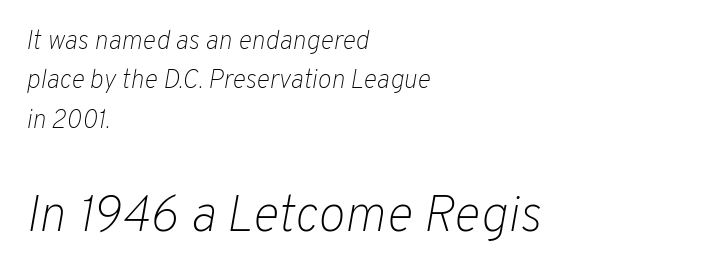
{"italic": "yes", "lean": "right", "slant_degrees": 10, "bold": "no", "weight": "light", "width": "normal", "stroke_contrast": "low", "x_height": "medium", "monospaced": "no", "underline": "no", "align": "left", "line_spacing": "normal", "line_spacing_ratio": 1.51, "letter_spacing": "normal", "letter_spacing_em": 0.0, "larger_block": "second", "size_ratio": 1.96, "glyph_px": 51}
